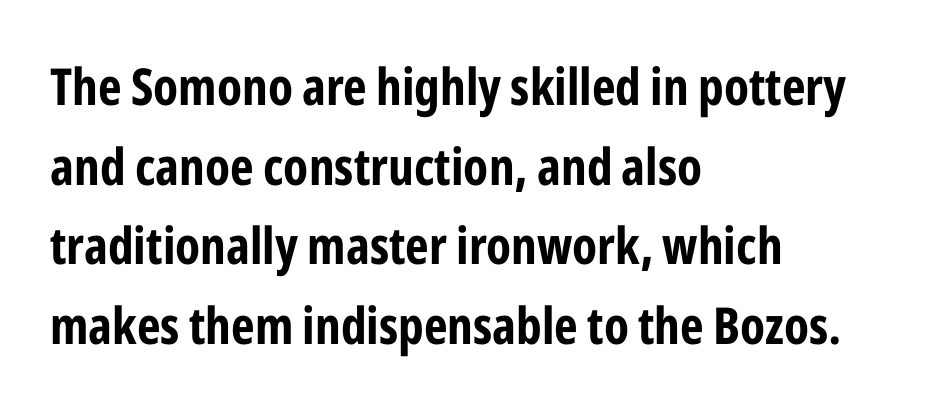
The image shows 51 px bold, condensed sans-serif type, upright; set left-aligned, normal line spacing (1.56x), normal letter spacing, not underlined; low stroke contrast and a medium x-height.
